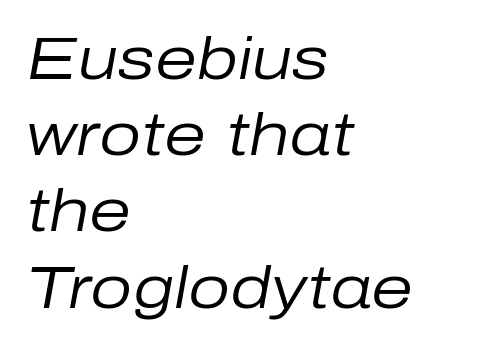
{"italic": "yes", "lean": "right", "slant_degrees": 10, "bold": "no", "weight": "regular", "width": "normal", "stroke_contrast": "low", "x_height": "medium", "monospaced": "no", "underline": "no", "align": "left", "line_spacing": "normal", "line_spacing_ratio": 1.27, "letter_spacing": "normal", "letter_spacing_em": 0.0, "glyph_px": 60}
